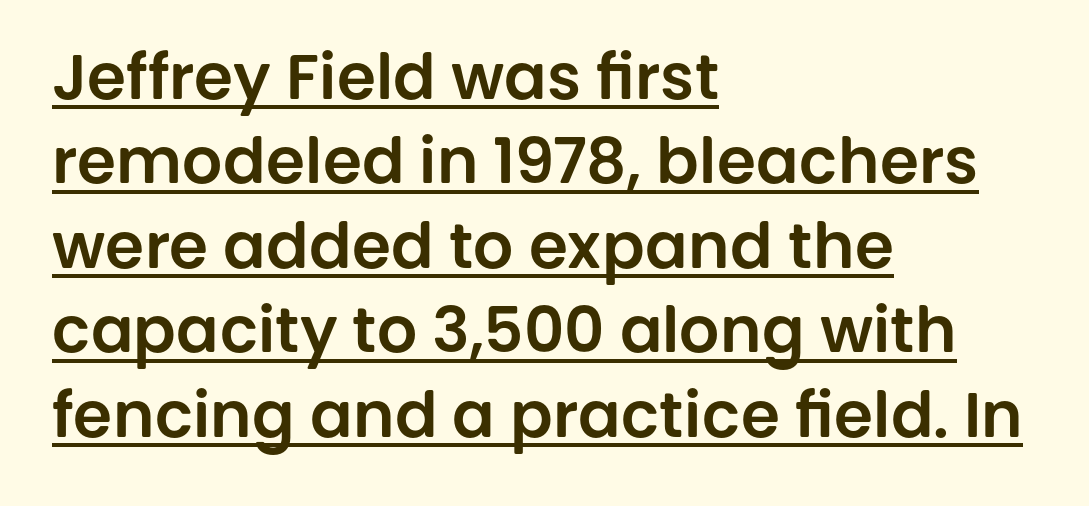
{"serif": "no", "italic": "no", "width": "normal", "stroke_contrast": "low", "x_height": "large", "monospaced": "no", "underline": "yes", "align": "left", "line_spacing": "normal", "line_spacing_ratio": 1.34, "letter_spacing": "normal", "letter_spacing_em": 0.0, "glyph_px": 63}
